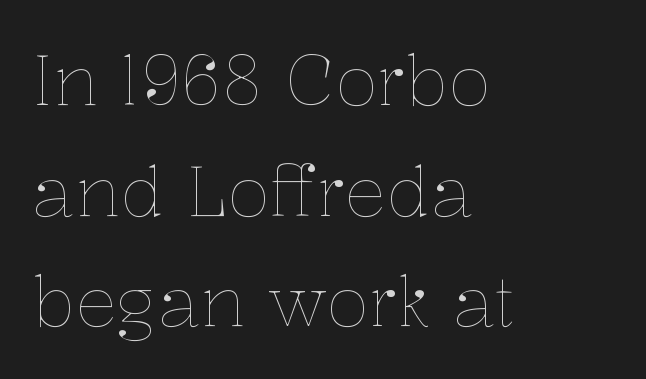
Q: Is the text bold? A: No.
Q: Is the text italic (slanted)? A: No, it is upright.
Q: Is the text underlined? A: No.
Q: How is the paragraph aligned? A: Left-aligned.
Q: Is the spacing between letters normal or unusually wide? A: Normal.
Q: Is the spacing between lines tight, normal or loose? A: Normal.
Q: Width (condensed, normal, or wide)? A: Normal.
Q: Stroke contrast? A: Low.
Q: x-height? A: Medium.
Q: Monospaced? A: No.
